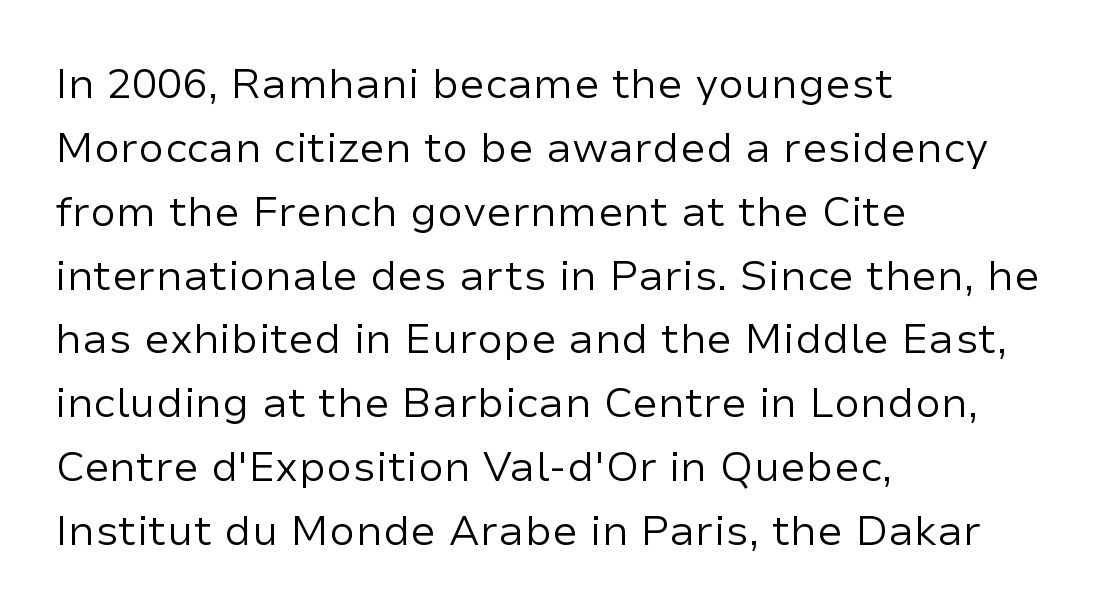
{"serif": "no", "italic": "no", "bold": "no", "weight": "regular", "width": "normal", "stroke_contrast": "low", "x_height": "medium", "monospaced": "no", "underline": "no", "align": "left", "line_spacing": "normal", "line_spacing_ratio": 1.52, "letter_spacing": "normal", "letter_spacing_em": 0.0, "glyph_px": 42}
